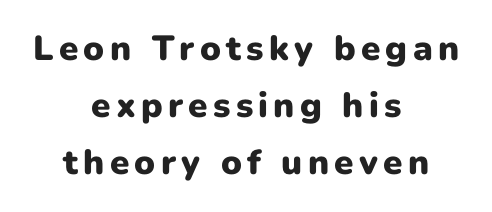
{"serif": "no", "italic": "no", "bold": "yes", "weight": "heavy", "width": "normal", "stroke_contrast": "low", "x_height": "medium", "monospaced": "no", "underline": "no", "align": "center", "line_spacing": "normal", "line_spacing_ratio": 1.63, "glyph_px": 35}
